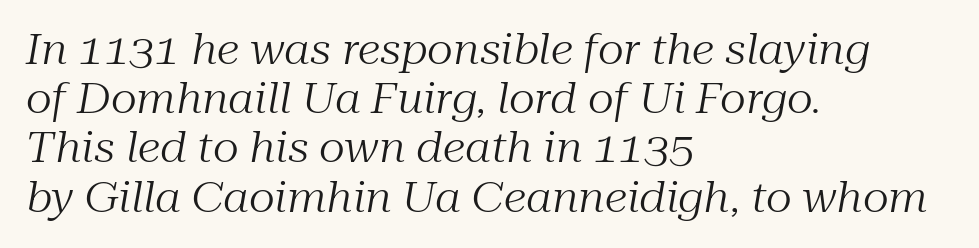
Observe the lean: these are italic letterforms. Does extra space separate the letters? No, they use regular spacing. The compositor pushed each line to the left boundary. The space beneath each line is pristine and unruled. No heavy texture on the line: the type isn't bold. The face used here is proportionally spaced, like ordinary book or web type.
